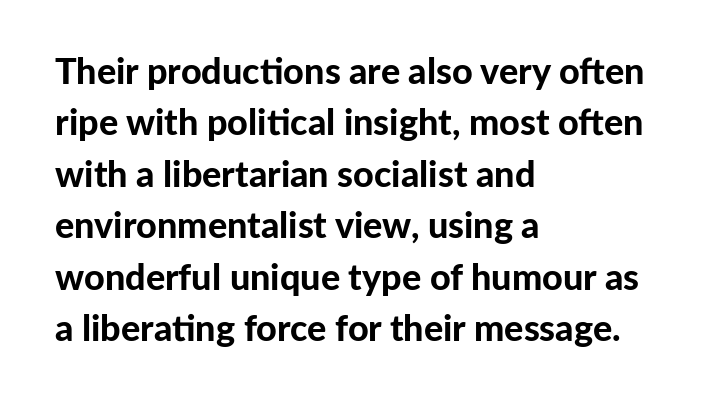
Q: Is the text bold? A: Yes.
Q: Is the text italic (slanted)? A: No, it is upright.
Q: Is the typeface a serif or a sans-serif typeface? A: Sans-serif.
Q: Is the text underlined? A: No.
Q: How is the paragraph aligned? A: Left-aligned.
Q: Is the spacing between letters normal or unusually wide? A: Normal.
Q: Is the spacing between lines tight, normal or loose? A: Normal.
Q: Width (condensed, normal, or wide)? A: Normal.
Q: Stroke contrast? A: Low.
Q: x-height? A: Medium.
Q: Monospaced? A: No.
